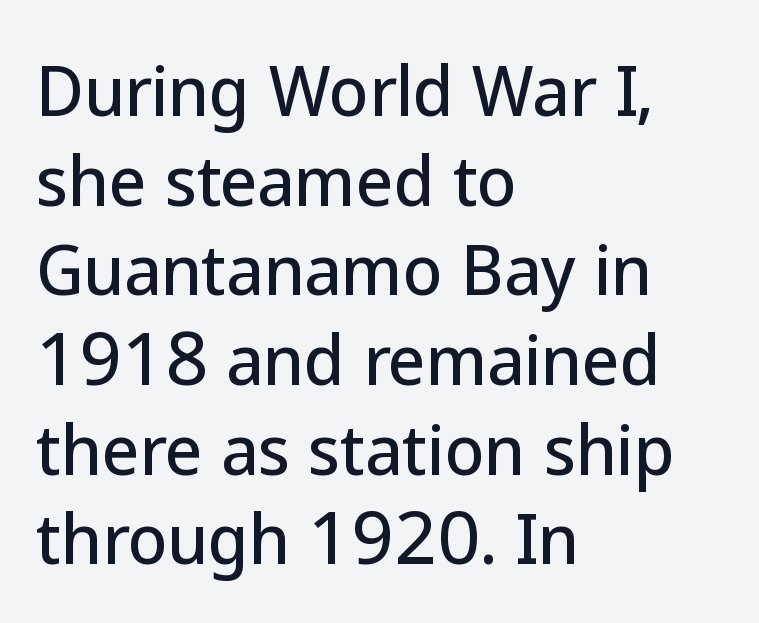
{"serif": "no", "italic": "no", "width": "normal", "stroke_contrast": "low", "x_height": "medium", "monospaced": "no", "underline": "no", "align": "left", "line_spacing": "normal", "line_spacing_ratio": 1.38, "letter_spacing": "normal", "letter_spacing_em": 0.0, "glyph_px": 65}
